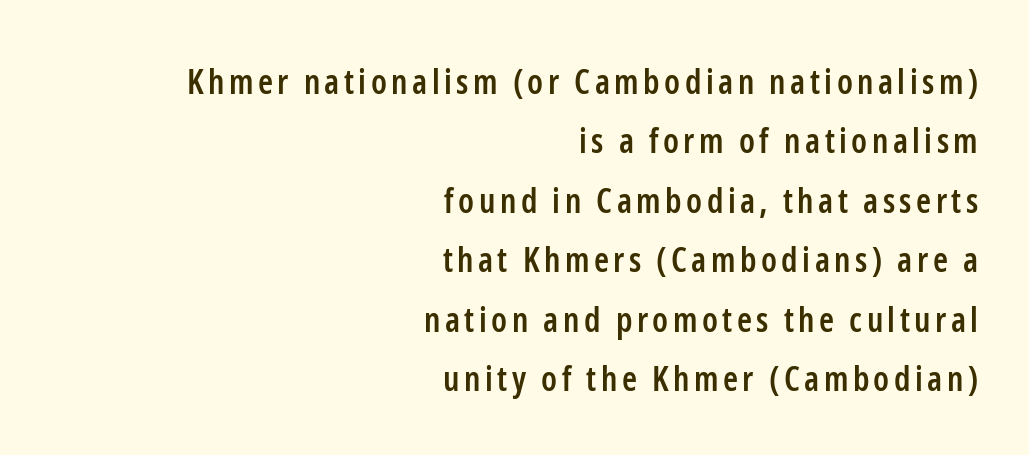
The image shows 34 px semibold, condensed sans-serif type, upright; set right-aligned, line spacing 1.75x, not underlined; low stroke contrast and a medium x-height.
